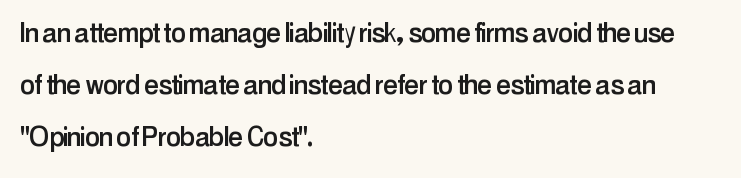
Q: Is the text italic (slanted)? A: No, it is upright.
Q: Is the typeface a serif or a sans-serif typeface? A: Sans-serif.
Q: Is the text underlined? A: No.
Q: How is the paragraph aligned? A: Left-aligned.
Q: Is the spacing between letters normal or unusually wide? A: Normal.
Q: Is the spacing between lines tight, normal or loose? A: Normal.
Q: Width (condensed, normal, or wide)? A: Condensed.
Q: Stroke contrast? A: Low.
Q: x-height? A: Medium.
Q: Monospaced? A: No.
